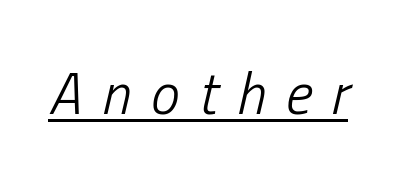
These lines have a slow, spaced-out rhythm from letter to letter. Bold? No — there's no thickening of the strokes. The font's italic variant was chosen for this text. Each line of the rendering has a horizontal stroke beneath the glyphs.
